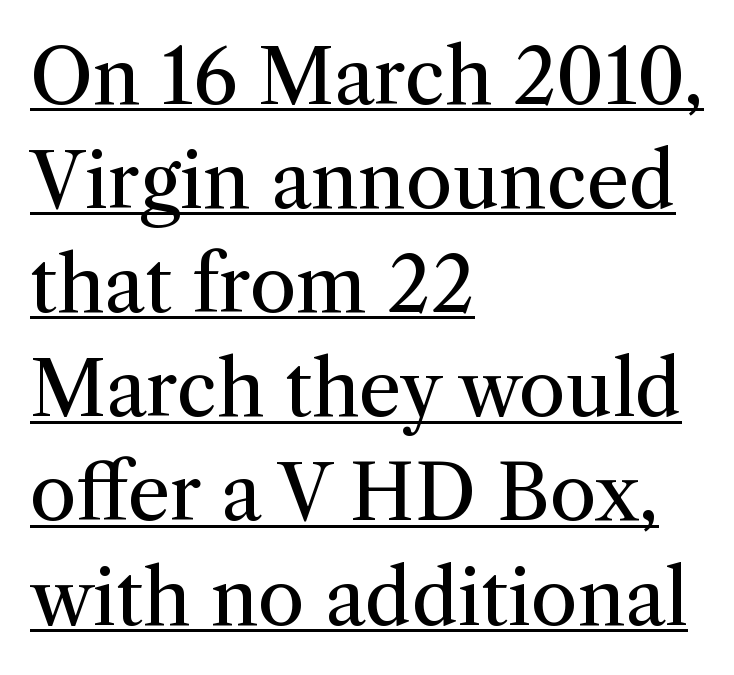
You could call the tracking neutral — neither tight nor loose. On a weight scale, this lands at 450 or below. Underline: present. The passage is arranged the way most books set body copy — flush left. Italic: no, the glyphs are upright roman. Summary of vertical rhythm: regular, with standard interline spacing.
